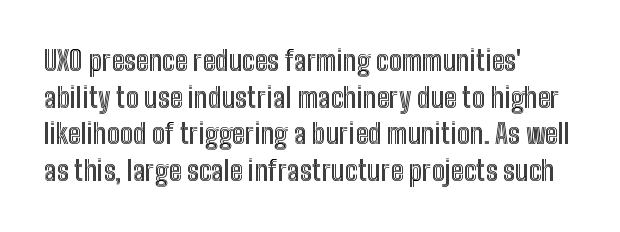
{"italic": "no", "underline": "no", "align": "left", "line_spacing": "normal", "line_spacing_ratio": 1.36, "letter_spacing": "normal", "letter_spacing_em": 0.0, "glyph_px": 27}
